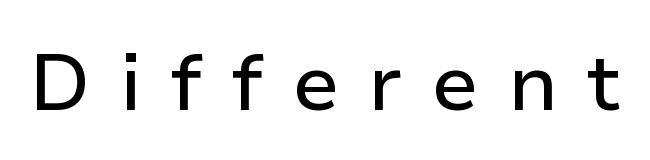
Q: Is the text italic (slanted)? A: No, it is upright.
Q: Is the typeface a serif or a sans-serif typeface? A: Sans-serif.
Q: Is the text underlined? A: No.
Q: Is the spacing between letters normal or unusually wide? A: Unusually wide.
Q: Width (condensed, normal, or wide)? A: Normal.
Q: Stroke contrast? A: Low.
Q: x-height? A: Medium.
Q: Monospaced? A: No.
